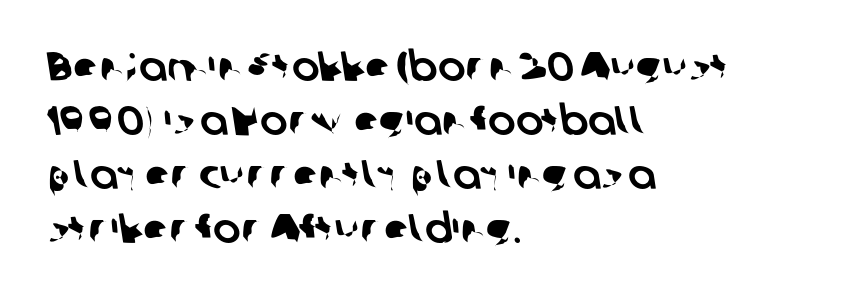
The leading is moderate, giving the passage an even texture. Anything drawn beneath the words? Only blank space. Does the type have serifs? No, each stem ends abruptly. This sample has the flowing, uneven cadence of proportional lettering. Caption: multi-line text, flush left, ragged right. The type is set solid horizontally, with unmodified tracking.
